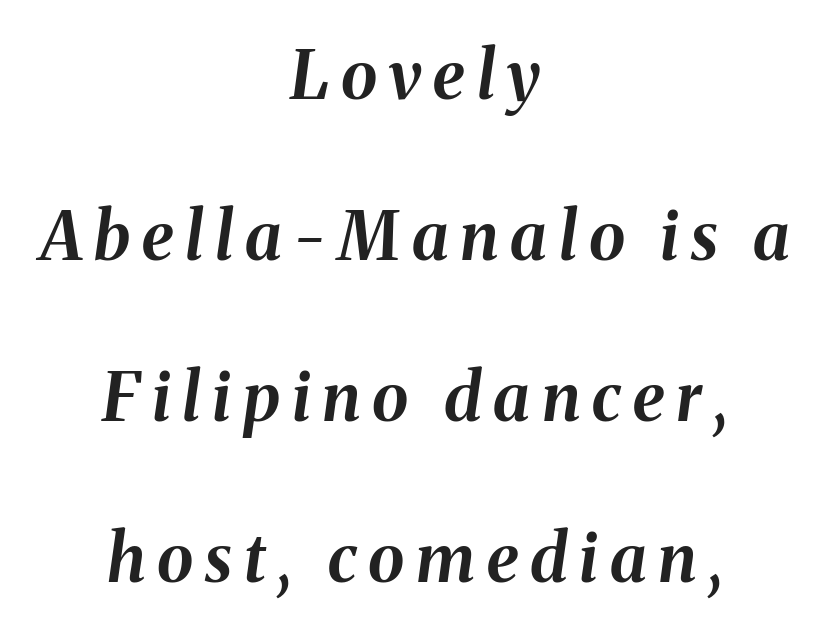
{"italic": "yes", "lean": "right", "slant_degrees": 8, "bold": "yes", "weight": "bold", "width": "normal", "stroke_contrast": "medium", "x_height": "medium", "monospaced": "no", "underline": "no", "align": "center", "line_spacing": "loose", "line_spacing_ratio": 2.44, "glyph_px": 66}
